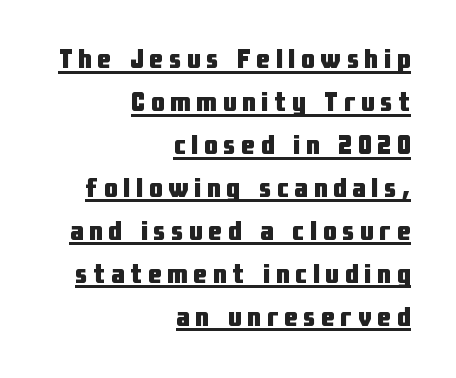
{"italic": "no", "bold": "yes", "underline": "yes", "align": "right", "line_spacing": "normal", "line_spacing_ratio": 1.59, "letter_spacing": "wide", "letter_spacing_em": 0.22, "glyph_px": 27}
